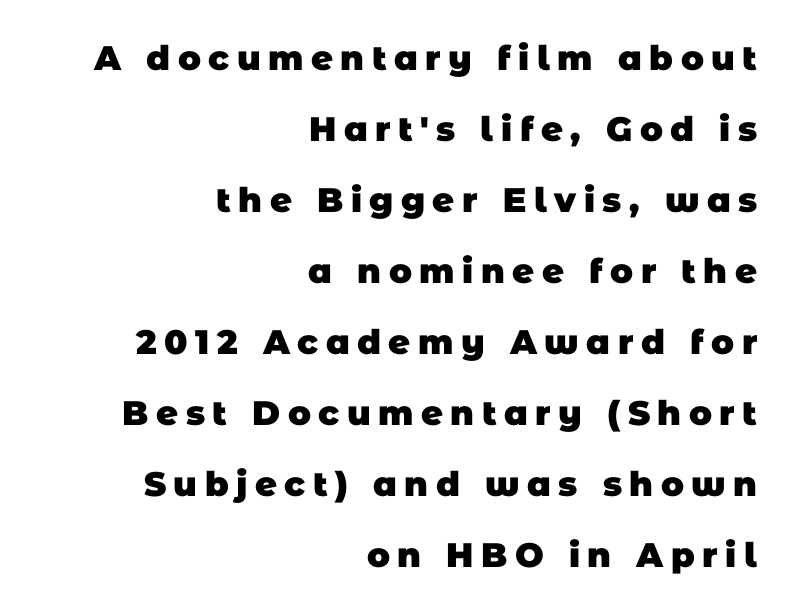
{"serif": "no", "bold": "yes", "weight": "heavy", "width": "normal", "stroke_contrast": "low", "x_height": "large", "monospaced": "no", "underline": "no", "align": "right", "line_spacing": "loose", "line_spacing_ratio": 2.09, "letter_spacing": "wide", "letter_spacing_em": 0.22, "glyph_px": 34}
